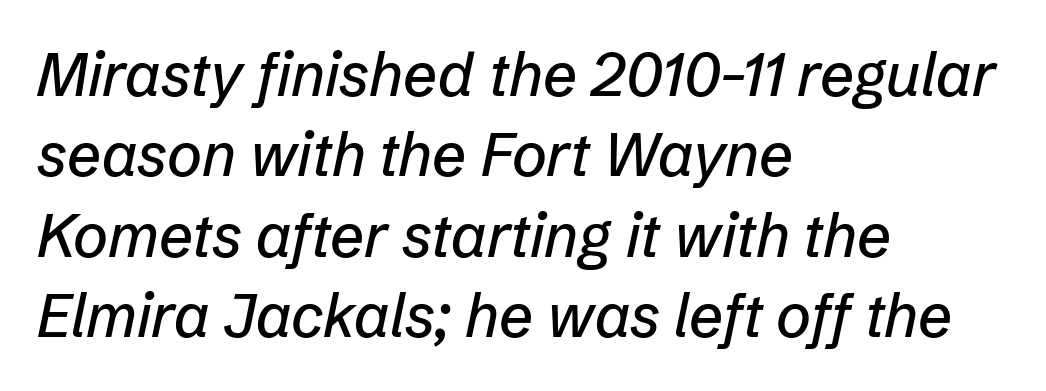
{"italic": "yes", "lean": "right", "slant_degrees": 12, "width": "normal", "stroke_contrast": "low", "x_height": "medium", "monospaced": "no", "underline": "no", "align": "left", "line_spacing": "normal", "line_spacing_ratio": 1.34, "letter_spacing": "normal", "letter_spacing_em": 0.0, "glyph_px": 60}
